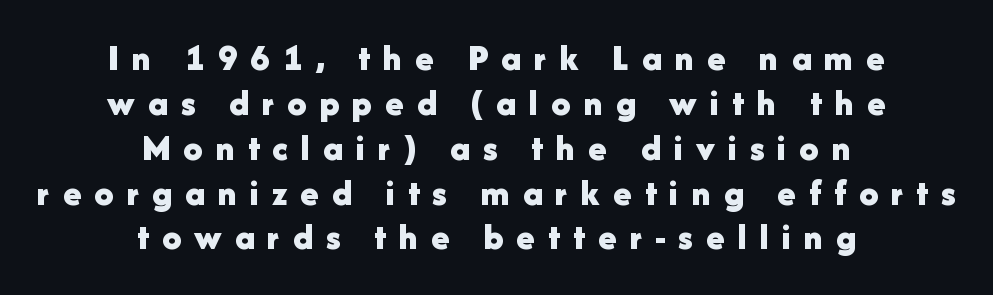
The image shows 38 px bold sans-serif type, upright; set centered, line spacing 1.18x, unusually wide letter spacing (+0.34 em), not underlined; low stroke contrast and a medium x-height.
